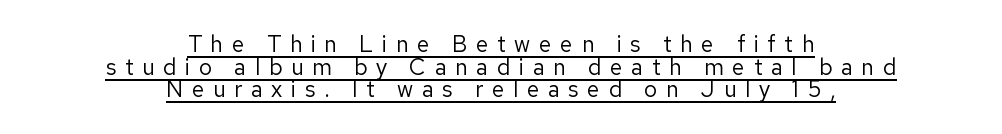
The image shows 23 px text type, upright; set centered, tight line spacing (0.98x), unusually wide letter spacing (+0.37 em), underlined.
